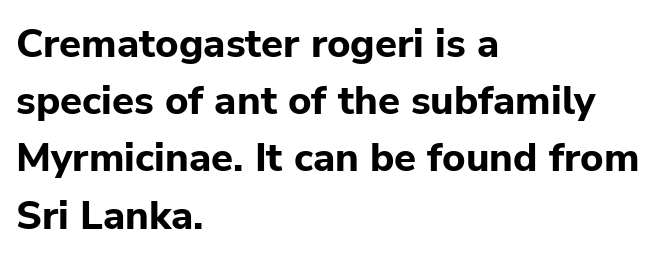
The image shows 40 px bold sans-serif type, upright; set left-aligned, normal line spacing (1.43x), normal letter spacing, not underlined; low stroke contrast and a medium x-height.
